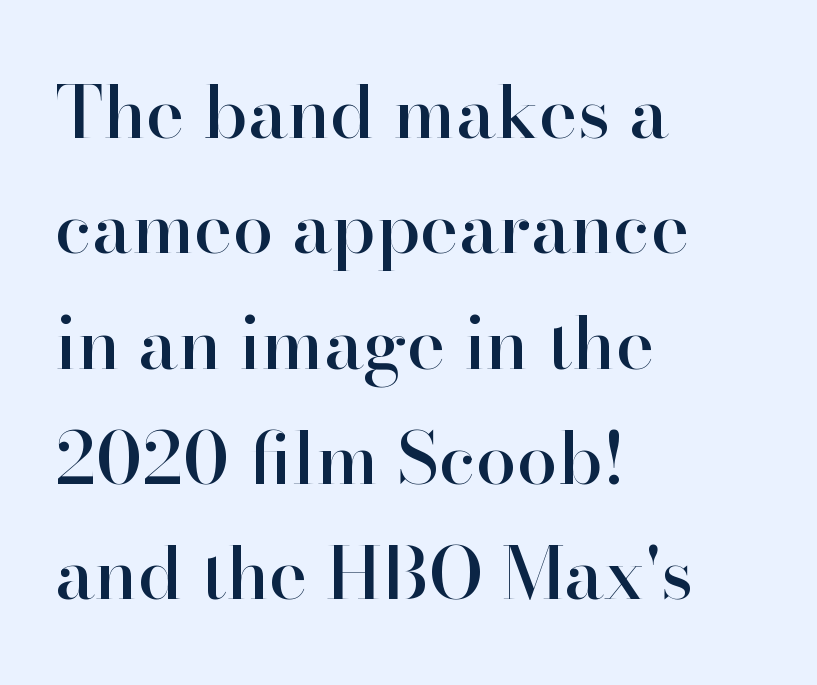
{"serif": "yes", "italic": "no", "width": "normal", "stroke_contrast": "high", "x_height": "small", "monospaced": "no", "underline": "no", "align": "left", "line_spacing": "normal", "line_spacing_ratio": 1.58, "letter_spacing": "normal", "letter_spacing_em": 0.0, "glyph_px": 73}
